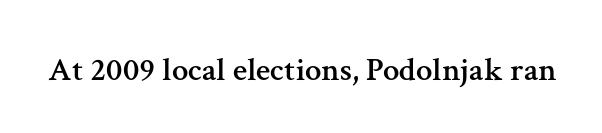
{"serif": "yes", "italic": "no", "width": "normal", "stroke_contrast": "medium", "x_height": "medium", "monospaced": "no", "underline": "no", "letter_spacing": "normal", "letter_spacing_em": 0.0, "glyph_px": 33}
